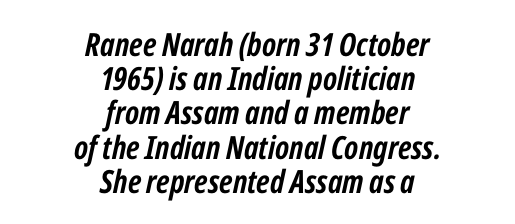
Every row of glyphs is offset so its center matches the block's center. Here the designer chose a conventional face with non-uniform glyph widths. What stands out about the letter spacing? Nothing — it is the standard amount. One glance says dense: line gaps are narrower than usual.
